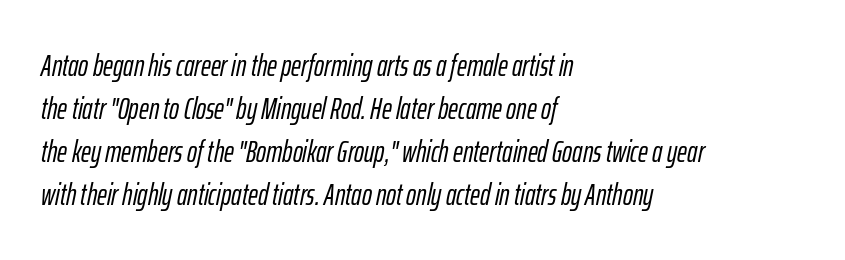
Rows of type keep a routine distance in the vertical direction. What stands out about the letter spacing? Nothing — it is the standard amount. This sample uses an oblique cut, with every glyph tilted off the vertical. The passage shown is typed in a proportional face where columns would drift. Decoration check: the copy has no underline. Where is the straight margin? On the left.
